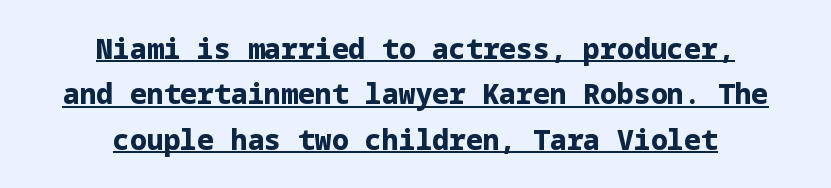
Q: Is the text bold? A: Yes.
Q: Is the text italic (slanted)? A: No, it is upright.
Q: Is the typeface a serif or a sans-serif typeface? A: Sans-serif.
Q: Is the text underlined? A: Yes.
Q: How is the paragraph aligned? A: Centered.
Q: Is the spacing between letters normal or unusually wide? A: Normal.
Q: Is the spacing between lines tight, normal or loose? A: Normal.
Q: Width (condensed, normal, or wide)? A: Normal.
Q: Stroke contrast? A: Low.
Q: x-height? A: Medium.
